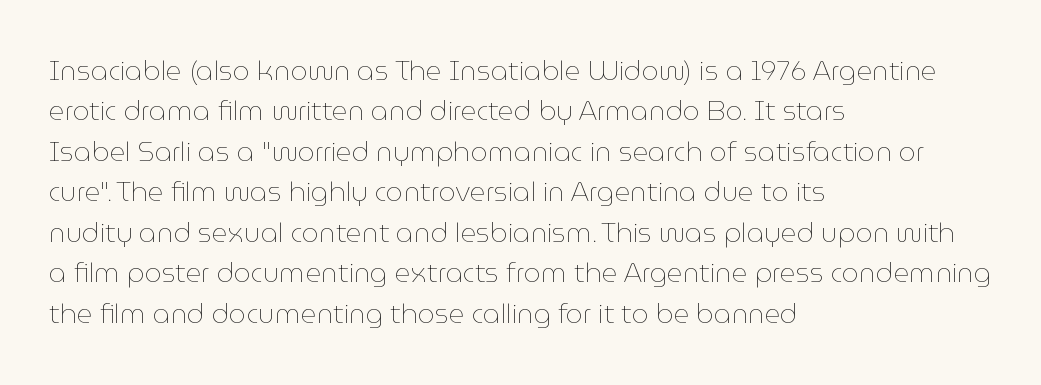
The image shows 27 px text type, upright; set left-aligned, normal line spacing (1.5x), normal letter spacing, not underlined.
